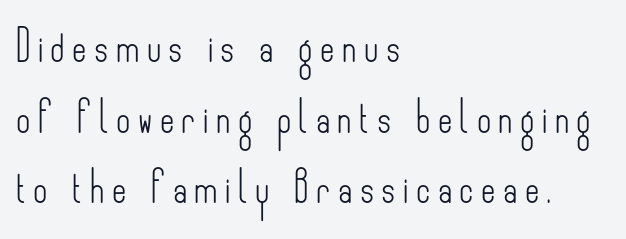
{"serif": "no", "italic": "no", "bold": "no", "weight": "light", "width": "condensed", "stroke_contrast": "low", "x_height": "small", "monospaced": "no", "underline": "no", "align": "left", "line_spacing": "loose", "line_spacing_ratio": 2.28, "letter_spacing": "wide", "letter_spacing_em": 0.24, "glyph_px": 31}
